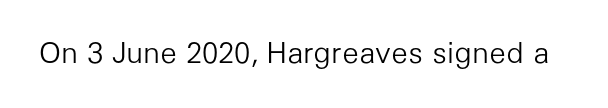
{"serif": "no", "italic": "no", "bold": "no", "weight": "light", "width": "normal", "stroke_contrast": "low", "x_height": "medium", "monospaced": "no", "underline": "no", "letter_spacing": "normal", "letter_spacing_em": 0.0, "glyph_px": 29}
